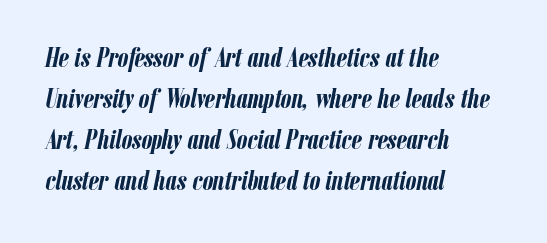
The image shows 27 px bold type, italic (leaning right); set left-aligned, normal line spacing (1.52x), normal letter spacing, not underlined.
